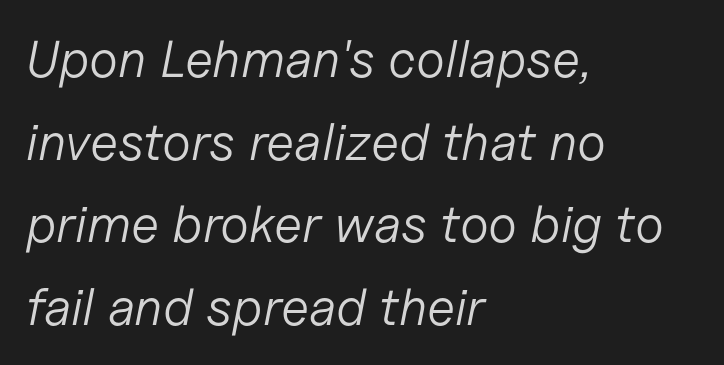
{"italic": "yes", "lean": "right", "slant_degrees": 11, "bold": "no", "weight": "light", "width": "normal", "stroke_contrast": "low", "x_height": "medium", "monospaced": "no", "underline": "no", "align": "left", "line_spacing": "normal", "line_spacing_ratio": 1.59, "letter_spacing": "normal", "letter_spacing_em": 0.0, "glyph_px": 52}
